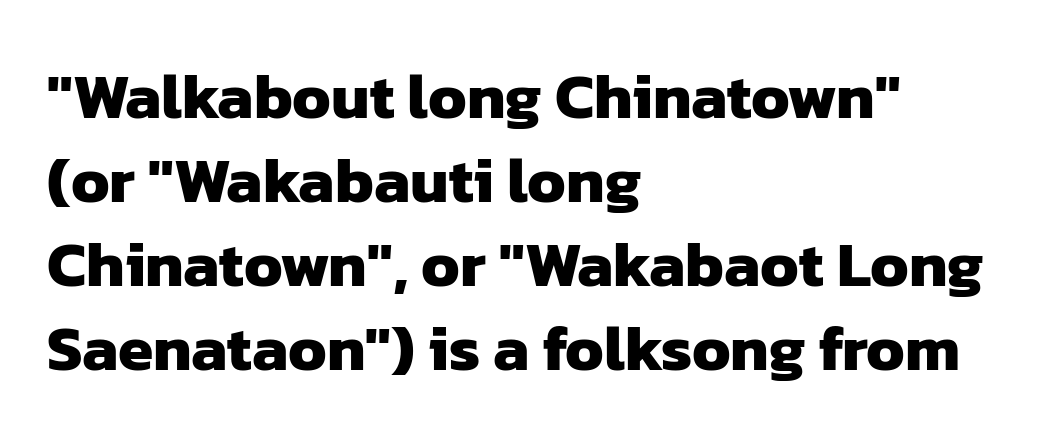
{"serif": "no", "bold": "yes", "weight": "heavy", "width": "normal", "stroke_contrast": "low", "x_height": "medium", "monospaced": "no", "underline": "no", "align": "left", "line_spacing": "normal", "line_spacing_ratio": 1.31, "letter_spacing": "normal", "letter_spacing_em": 0.0, "glyph_px": 64}
